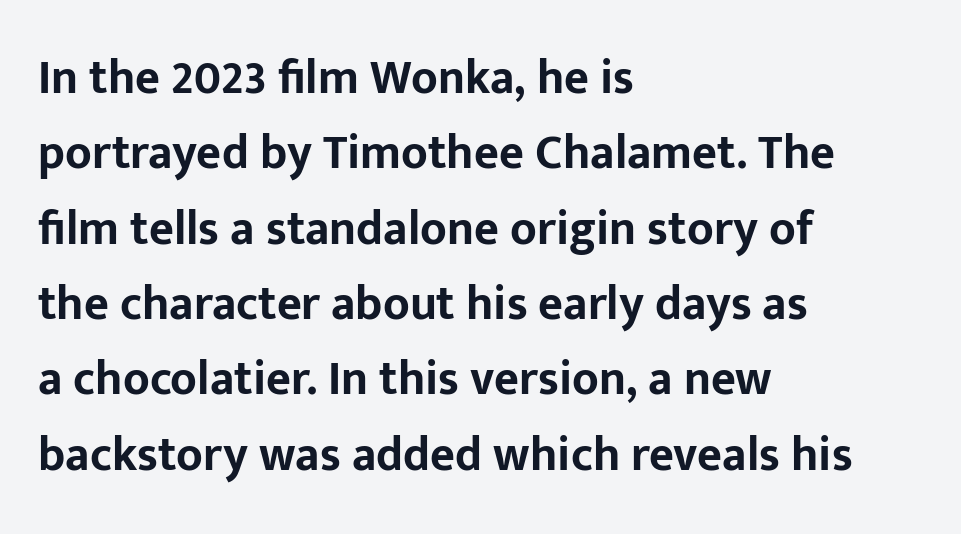
{"serif": "no", "italic": "no", "bold": "yes", "weight": "bold", "width": "normal", "stroke_contrast": "low", "x_height": "medium", "monospaced": "no", "underline": "no", "align": "left", "line_spacing": "normal", "line_spacing_ratio": 1.57, "letter_spacing": "normal", "letter_spacing_em": 0.0, "glyph_px": 48}
